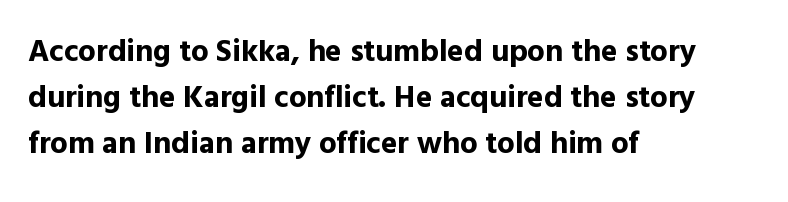
The image shows 31 px bold sans-serif type, upright; set left-aligned, normal line spacing (1.48x), normal letter spacing, not underlined; a medium x-height.
